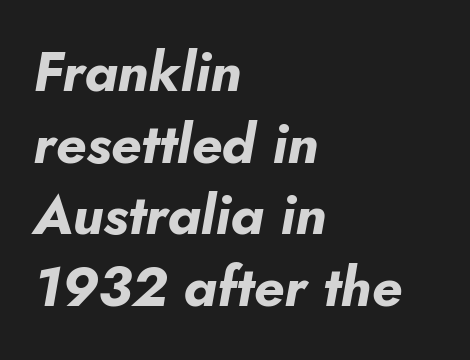
The image shows 56 px bold type, italic (leaning right); set left-aligned, normal line spacing (1.28x), normal letter spacing, not underlined; low stroke contrast and a small x-height.
